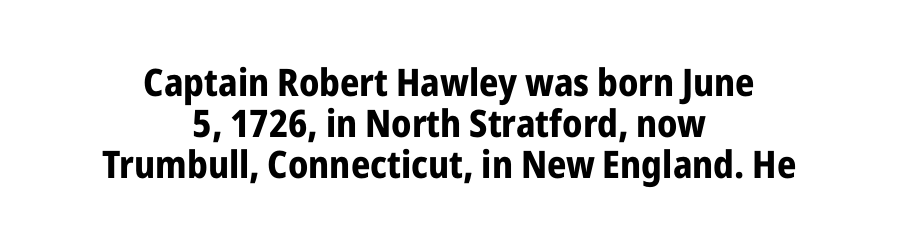
{"serif": "no", "italic": "no", "bold": "yes", "weight": "bold", "width": "condensed", "stroke_contrast": "low", "x_height": "medium", "monospaced": "no", "underline": "no", "align": "center", "line_spacing": "tight", "line_spacing_ratio": 1.08, "letter_spacing": "normal", "letter_spacing_em": 0.0, "glyph_px": 38}
